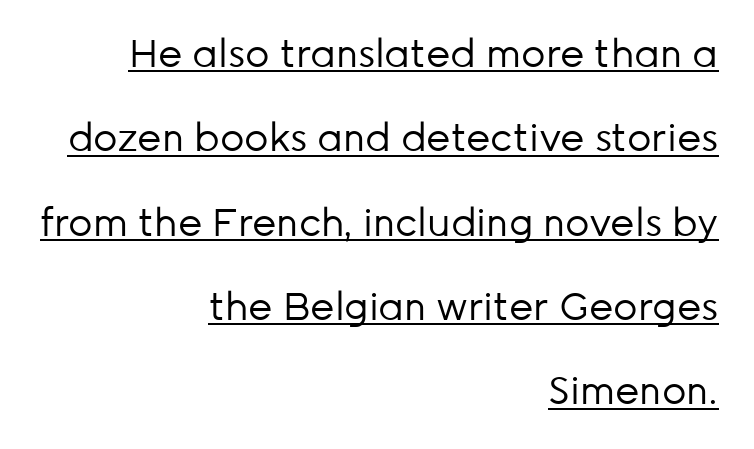
The image shows 38 px regular-weight sans-serif type, upright; set right-aligned, loose line spacing (2.22x), normal letter spacing, underlined; low stroke contrast and a medium x-height.
